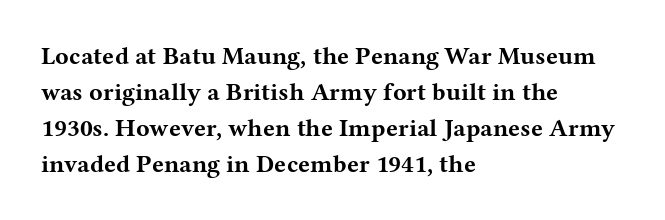
Q: Is the text bold? A: Yes.
Q: Is the text italic (slanted)? A: No, it is upright.
Q: Is the text underlined? A: No.
Q: How is the paragraph aligned? A: Left-aligned.
Q: Is the spacing between letters normal or unusually wide? A: Normal.
Q: Is the spacing between lines tight, normal or loose? A: Normal.
